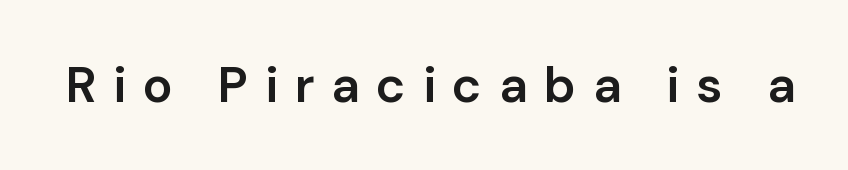
{"serif": "no", "italic": "no", "bold": "semi", "weight": "semibold", "width": "normal", "stroke_contrast": "low", "x_height": "medium", "monospaced": "no", "underline": "no", "letter_spacing": "wide", "letter_spacing_em": 0.33, "glyph_px": 50}
